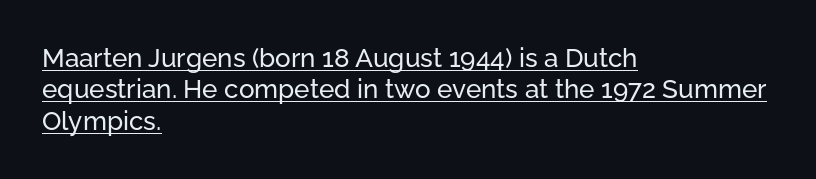
The typesetter chose a ragged-right arrangement here. Posture: upright roman. Notice how a bar underscores the lettering throughout. Default kerning and tracking; the words read as compact shapes.
